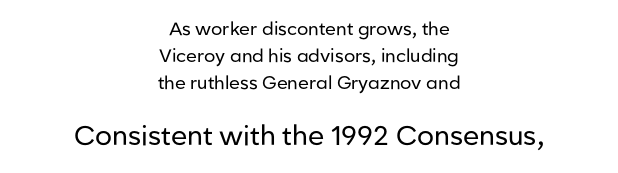
Q: Is the text bold? A: No.
Q: Is the text italic (slanted)? A: No, it is upright.
Q: Is the text underlined? A: No.
Q: How is the paragraph aligned? A: Centered.
Q: Is the spacing between letters normal or unusually wide? A: Normal.
Q: Is the spacing between lines tight, normal or loose? A: Normal.
Q: Which block of text is set in a larger size, the first (top) or the second (bottom)? A: The second (bottom) one.
